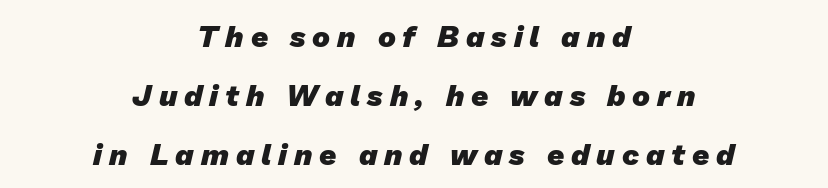
{"serif": "no", "bold": "yes", "weight": "heavy", "width": "normal", "stroke_contrast": "low", "x_height": "medium", "monospaced": "no", "underline": "no", "align": "center", "line_spacing": "loose", "line_spacing_ratio": 1.96, "letter_spacing": "wide", "letter_spacing_em": 0.23, "glyph_px": 30}
